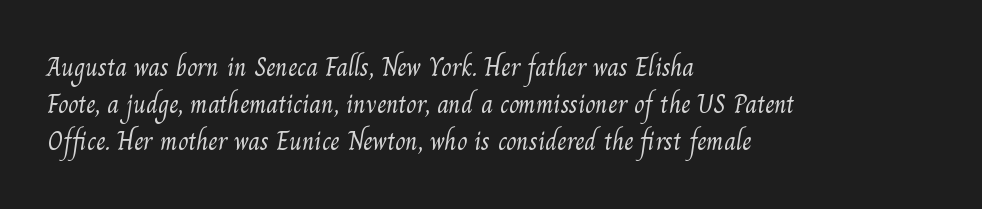
{"bold": "no", "underline": "no", "align": "left", "line_spacing": "normal", "line_spacing_ratio": 1.42, "letter_spacing": "normal", "letter_spacing_em": 0.0, "glyph_px": 26}
